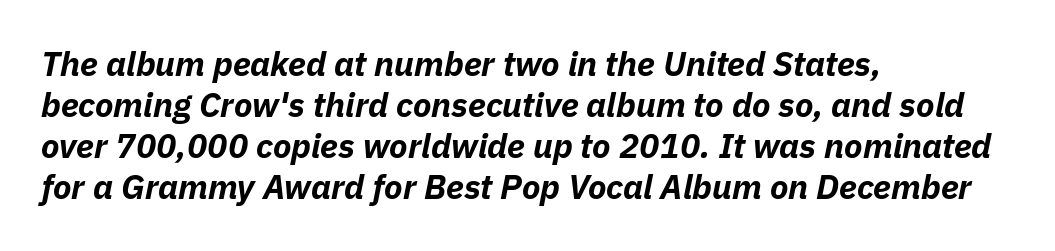
Q: Is the text bold? A: Yes.
Q: Is the text italic (slanted)? A: Yes, it leans right by about 11 degrees.
Q: Is the text underlined? A: No.
Q: How is the paragraph aligned? A: Left-aligned.
Q: Is the spacing between letters normal or unusually wide? A: Normal.
Q: Width (condensed, normal, or wide)? A: Normal.
Q: Stroke contrast? A: Low.
Q: x-height? A: Medium.
Q: Monospaced? A: No.
